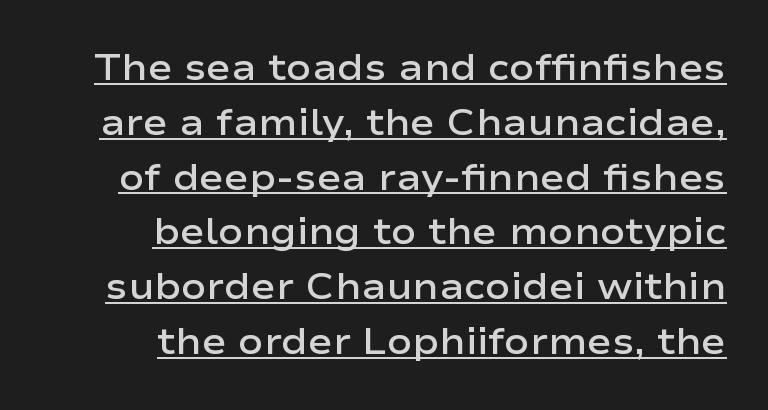
{"serif": "no", "italic": "no", "bold": "semi", "weight": "semibold", "width": "wide", "stroke_contrast": "low", "x_height": "medium", "monospaced": "no", "underline": "yes", "align": "right", "line_spacing": "normal", "line_spacing_ratio": 1.48, "letter_spacing": "normal", "letter_spacing_em": 0.0, "glyph_px": 37}
